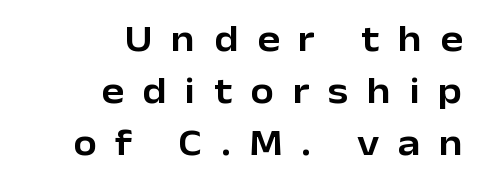
Q: Is the text italic (slanted)? A: No, it is upright.
Q: Is the typeface a serif or a sans-serif typeface? A: Sans-serif.
Q: Is the text underlined? A: No.
Q: How is the paragraph aligned? A: Right-aligned.
Q: Is the spacing between letters normal or unusually wide? A: Unusually wide.
Q: Is the spacing between lines tight, normal or loose? A: Normal.
Q: Width (condensed, normal, or wide)? A: Normal.
Q: Stroke contrast? A: Low.
Q: x-height? A: Medium.
Q: Monospaced? A: No.
